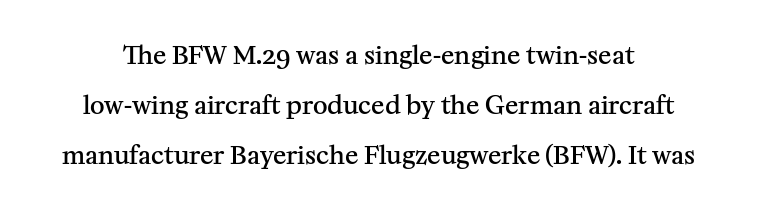
Q: Is the text bold? A: Semi-bold.
Q: Is the text italic (slanted)? A: No, it is upright.
Q: Is the text underlined? A: No.
Q: Is the spacing between letters normal or unusually wide? A: Normal.
Q: Is the spacing between lines tight, normal or loose? A: Loose.
